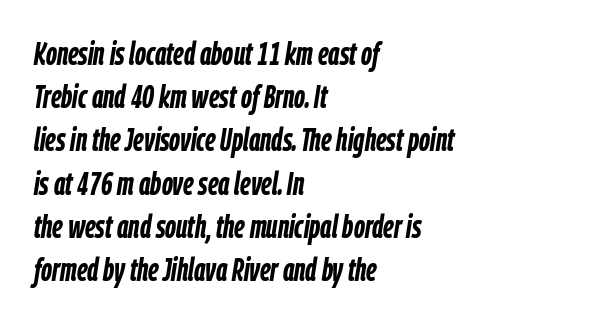
Q: Is the text bold? A: Yes.
Q: Is the text italic (slanted)? A: Yes, it leans right by about 9 degrees.
Q: Is the text underlined? A: No.
Q: How is the paragraph aligned? A: Left-aligned.
Q: Is the spacing between letters normal or unusually wide? A: Normal.
Q: Is the spacing between lines tight, normal or loose? A: Normal.
Q: Width (condensed, normal, or wide)? A: Condensed.
Q: Stroke contrast? A: Low.
Q: x-height? A: Medium.
Q: Monospaced? A: No.
